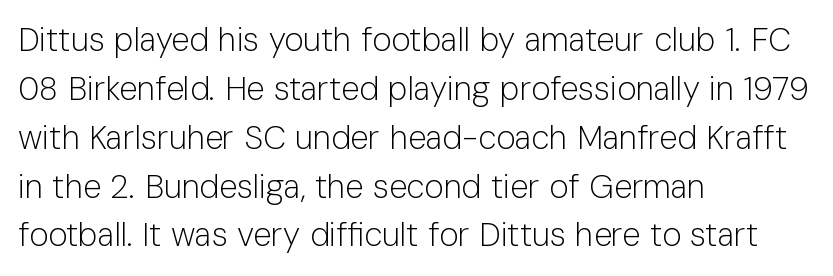
This sample is left-justified, so line endings fall wherever the words run out. Each stroke keeps to a modest, everyday thickness or less. Any mark beneath the type? The region is blank. You could not count columns in this text — the font is proportionally spaced.
